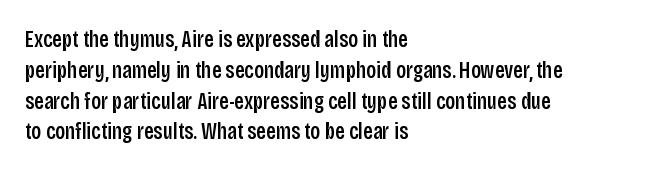
The image shows 23 px text type, upright; set left-aligned, normal line spacing (1.34x), normal letter spacing, not underlined.
